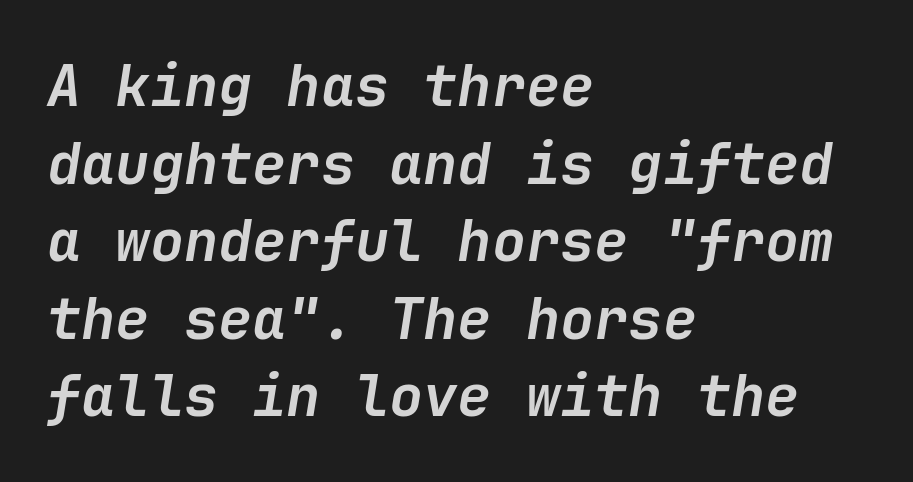
{"italic": "yes", "lean": "right", "slant_degrees": 9, "bold": "yes", "weight": "semibold", "width": "normal", "stroke_contrast": "low", "x_height": "medium", "underline": "no", "align": "left", "line_spacing": "normal", "line_spacing_ratio": 1.36, "letter_spacing": "normal", "letter_spacing_em": 0.0, "glyph_px": 57}
